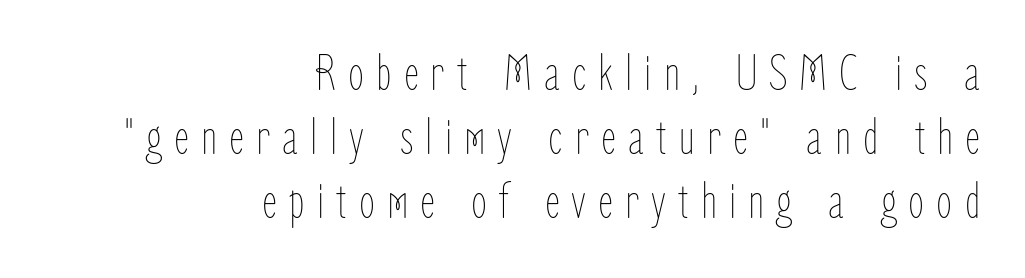
Rendered with straight, roman letterforms. Someone cranked the tracking dial way up on this one. Is the block centered? No — it sits flush against the right margin. The rendering uses natural spacing where letterforms have individual widths.
